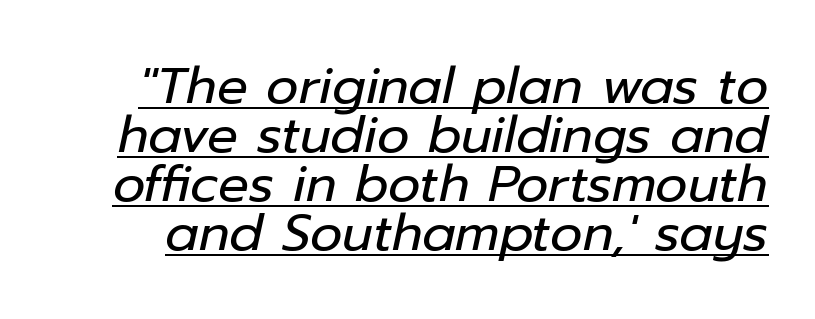
Q: Is the text bold? A: No.
Q: Is the text italic (slanted)? A: Yes, it leans right by about 12 degrees.
Q: Is the text underlined? A: Yes.
Q: Is the spacing between letters normal or unusually wide? A: Normal.
Q: Is the spacing between lines tight, normal or loose? A: Tight.
Q: Width (condensed, normal, or wide)? A: Normal.
Q: Stroke contrast? A: Low.
Q: x-height? A: Medium.
Q: Monospaced? A: No.
